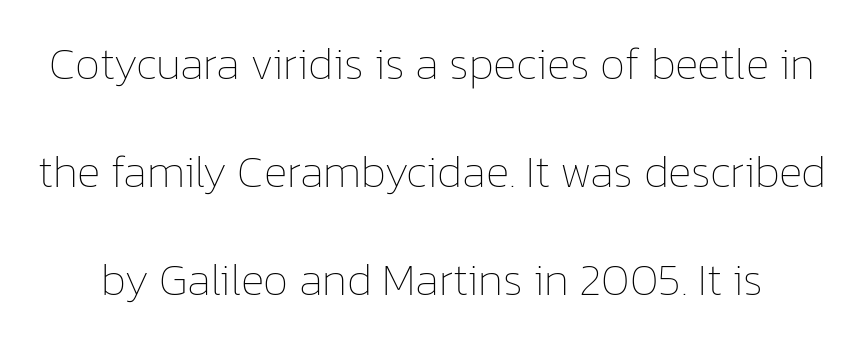
Q: Is the text bold? A: No.
Q: Is the text italic (slanted)? A: No, it is upright.
Q: Is the text underlined? A: No.
Q: Is the spacing between letters normal or unusually wide? A: Normal.
Q: Is the spacing between lines tight, normal or loose? A: Loose.
Q: Width (condensed, normal, or wide)? A: Normal.
Q: Stroke contrast? A: Low.
Q: x-height? A: Medium.
Q: Monospaced? A: No.
